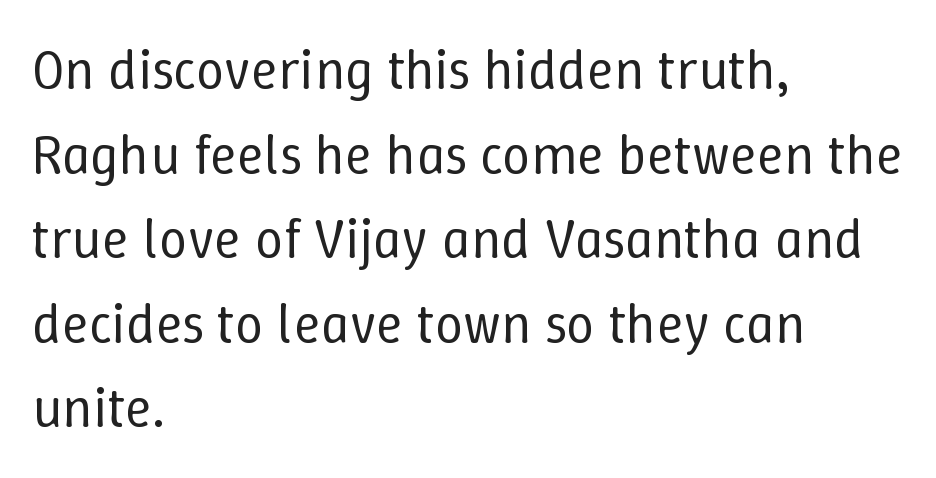
The image shows 56 px regular-weight type, upright; set left-aligned, normal line spacing (1.51x), normal letter spacing, not underlined; low stroke contrast and a medium x-height.
